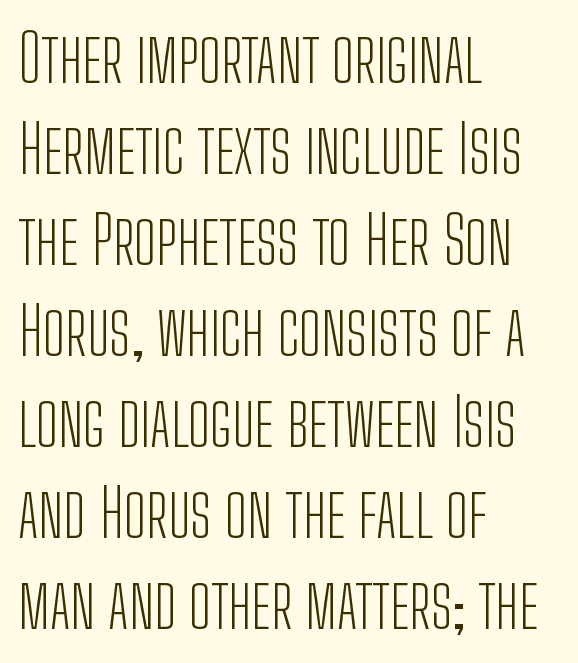
{"serif": "no", "italic": "no", "bold": "no", "weight": "light", "width": "condensed", "stroke_contrast": "low", "x_height": "medium", "monospaced": "no", "underline": "no", "align": "left", "line_spacing": "normal", "line_spacing_ratio": 1.38, "letter_spacing": "normal", "letter_spacing_em": 0.0, "glyph_px": 66}
